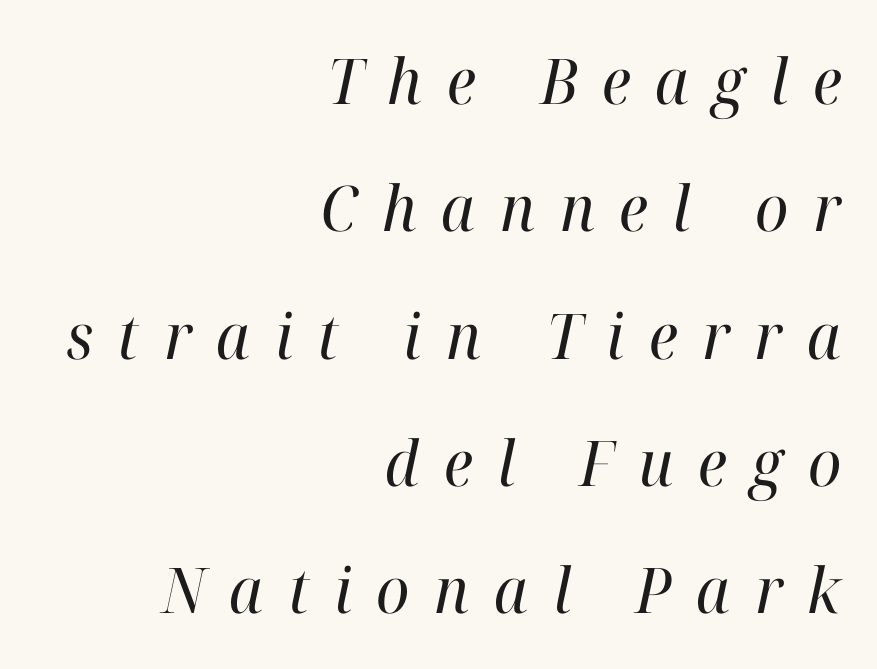
The image shows 63 px regular-weight serif type, italic (leaning right); set right-aligned, loose line spacing (2.02x), unusually wide letter spacing (+0.39 em), not underlined; high stroke contrast and a medium x-height.
